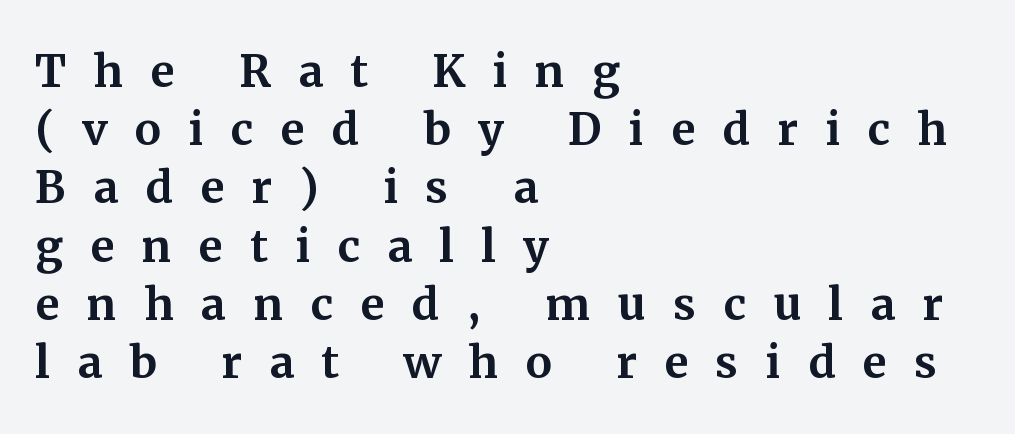
Spacing between characters has been opened up far beyond the box default. Honestly, the rows look squashed on top of each other. Does the lettering tilt? It doesn't — this is upright. These lines are rendered in a variable-pitch font. Words float on clear page, feet unadorned. Classification — serif.
